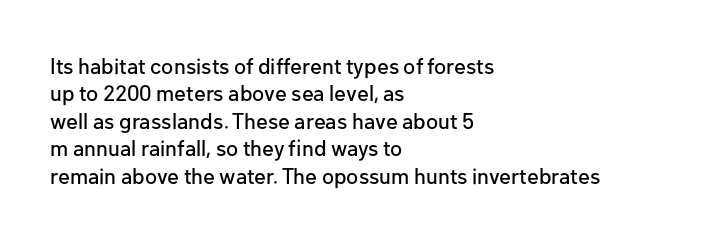
Letter spacing: default. Words float on clear page, feet unadorned. Every stem runs plumb, perpendicular to the baseline. Is there much room between lines? A standard amount, neither cramped nor airy. Reading down the block, your eye returns to a fixed left position each line.
